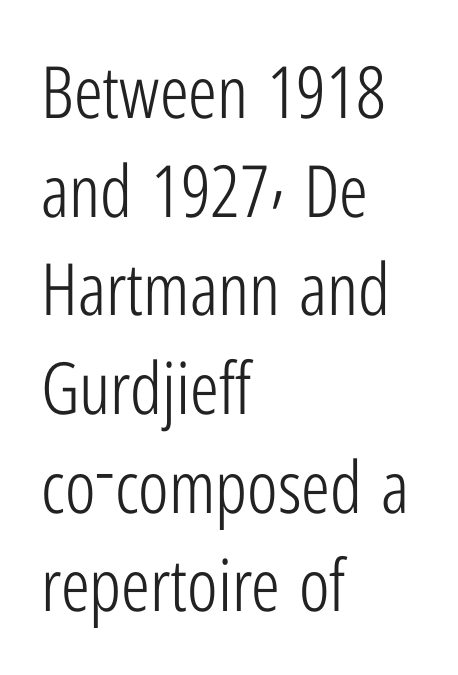
The foot of each line stays bare and open. Proportional: the letters do not fall into vertical columns. Line starts are locked; line ends wander. Summary of weight: not heavy and not bold. Stroke terminals: plain, sans-serif. The block of text has a typical density, with ordinary space between rows.
